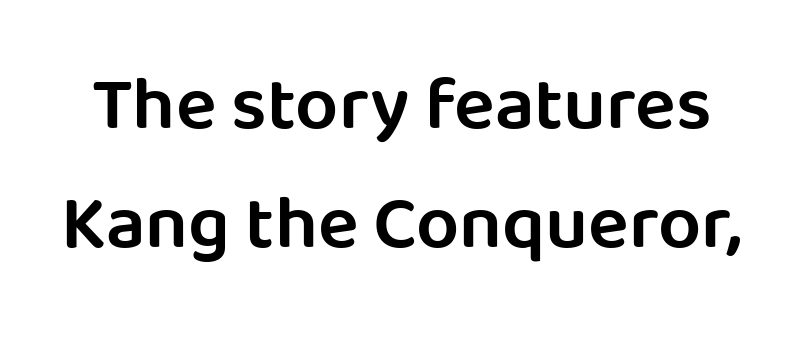
{"serif": "no", "italic": "no", "bold": "semi", "weight": "semibold", "width": "normal", "stroke_contrast": "low", "x_height": "large", "monospaced": "no", "underline": "no", "line_spacing": "normal", "line_spacing_ratio": 1.57, "letter_spacing": "normal", "letter_spacing_em": 0.0, "glyph_px": 76}
